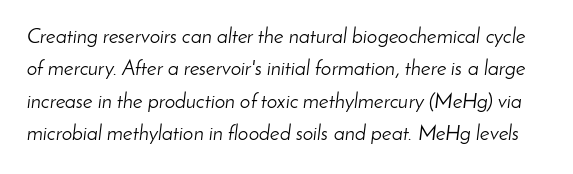
A clean baseline with only descenders dipping below it. It's the slanting kind of type. This rendering leaves character spacing at its baseline value. The rows are spaced the way most documents space them. Compared with a typical body face, this is equally light or lighter still.
